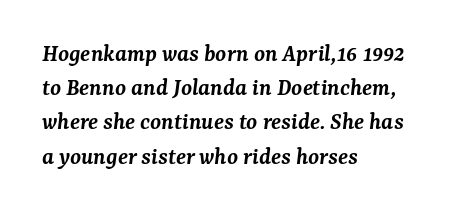
{"italic": "yes", "lean": "right", "slant_degrees": 7, "bold": "semi", "underline": "no", "align": "left", "line_spacing": "normal", "line_spacing_ratio": 1.37, "letter_spacing": "normal", "letter_spacing_em": 0.0, "glyph_px": 25}
